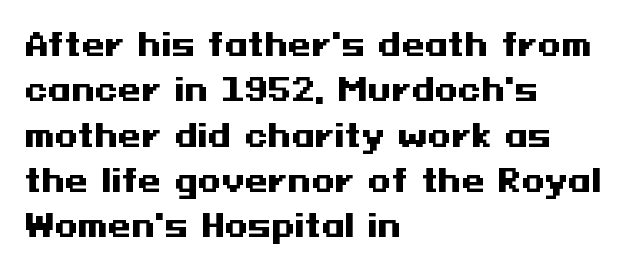
Weight: bold. The strip under each line holds only bare page. The text was rendered using a sans face with plain stroke endings. The vertical gap from one line to the next is medium.
